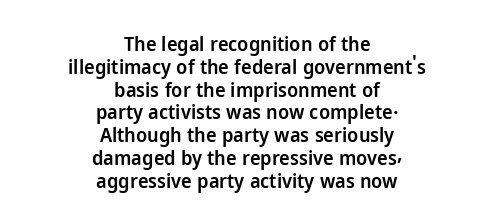
The image shows 20 px text type, upright; set centered, tight line spacing (1.14x), normal letter spacing, not underlined.
